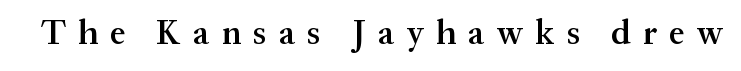
Q: Is the text bold? A: Semi-bold.
Q: Is the text italic (slanted)? A: No, it is upright.
Q: Is the typeface a serif or a sans-serif typeface? A: Serif.
Q: Is the text underlined? A: No.
Q: Is the spacing between letters normal or unusually wide? A: Unusually wide.
Q: Width (condensed, normal, or wide)? A: Normal.
Q: Stroke contrast? A: Medium.
Q: x-height? A: Medium.
Q: Monospaced? A: No.
